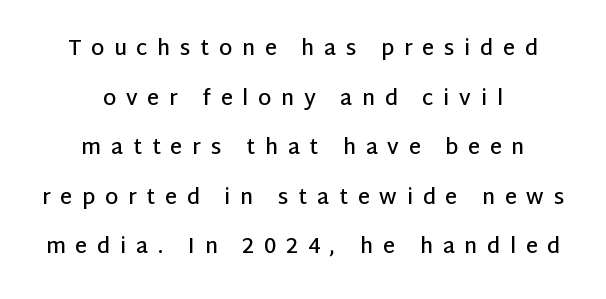
The image shows 21 px text type, upright; set centered, loose line spacing (2.36x), unusually wide letter spacing (+0.46 em), not underlined.
